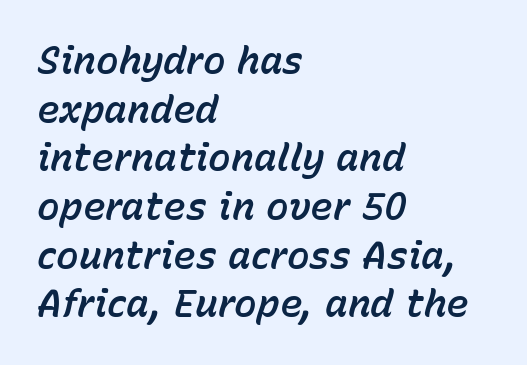
The image shows 38 px text type, italic (leaning right); set left-aligned, normal line spacing (1.28x), normal letter spacing, not underlined; low stroke contrast and a medium x-height.
